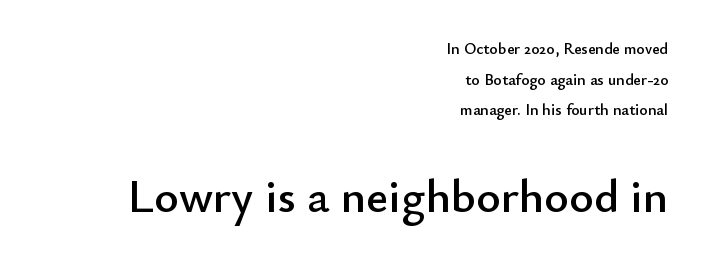
{"serif": "no", "italic": "no", "width": "normal", "stroke_contrast": "low", "x_height": "small", "monospaced": "no", "underline": "no", "align": "right", "line_spacing": "loose", "line_spacing_ratio": 1.92, "letter_spacing": "normal", "letter_spacing_em": 0.0, "larger_block": "second", "size_ratio": 2.94, "glyph_px": 47}
